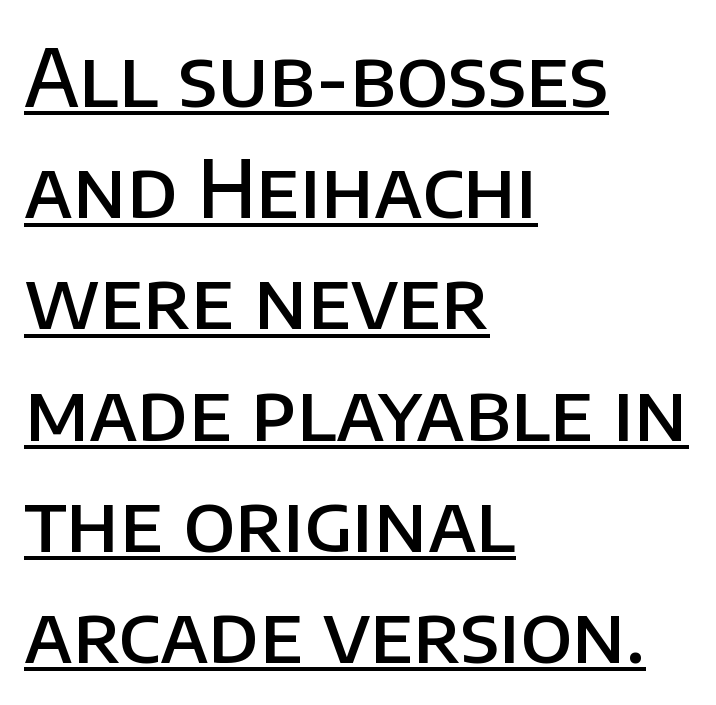
The image shows 80 px semibold sans-serif type, upright; set left-aligned, normal line spacing (1.39x), normal letter spacing, underlined; low stroke contrast and a large x-height.
